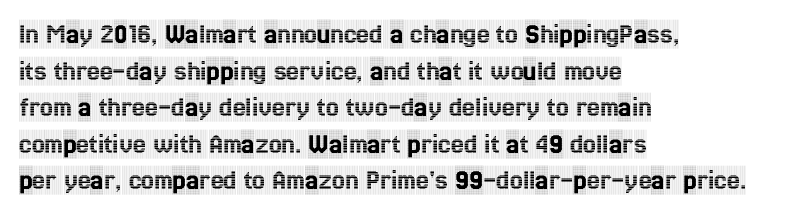
Q: Is the text italic (slanted)? A: No, it is upright.
Q: Is the typeface a serif or a sans-serif typeface? A: Serif.
Q: Is the text underlined? A: No.
Q: How is the paragraph aligned? A: Left-aligned.
Q: Is the spacing between letters normal or unusually wide? A: Normal.
Q: Is the spacing between lines tight, normal or loose? A: Normal.
Q: Width (condensed, normal, or wide)? A: Condensed.
Q: x-height? A: Large.
Q: Monospaced? A: No.
